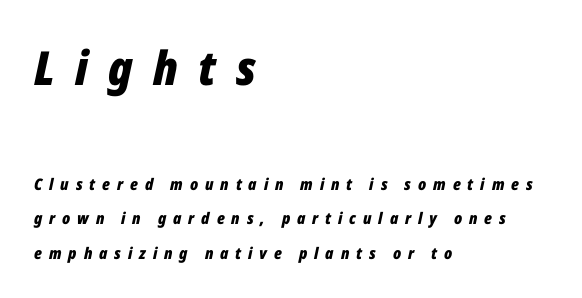
Heavy-handed strokes throughout: this text is bold. You could not count columns in this text — the font is proportionally spaced. Decoration check: the copy has no underline. If you drew a line through each stem, it would be angled. Widely set lines give the paragraph a tall, airy silhouette. Reading down the block, your eye returns to a fixed left position each line.
